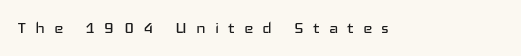
The image shows 20 px text type, upright; set unusually wide letter spacing (+0.45 em), not underlined.
